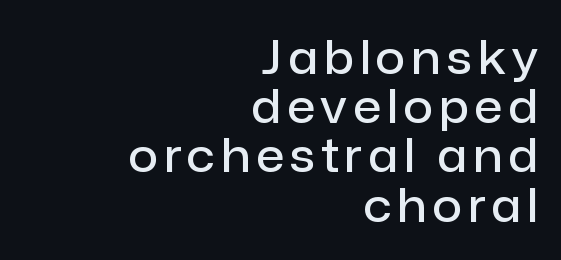
Q: Is the text bold? A: Semi-bold.
Q: Is the text italic (slanted)? A: No, it is upright.
Q: Is the typeface a serif or a sans-serif typeface? A: Sans-serif.
Q: Is the text underlined? A: No.
Q: How is the paragraph aligned? A: Right-aligned.
Q: Is the spacing between lines tight, normal or loose? A: Tight.
Q: Width (condensed, normal, or wide)? A: Normal.
Q: Stroke contrast? A: Low.
Q: x-height? A: Medium.
Q: Monospaced? A: No.
